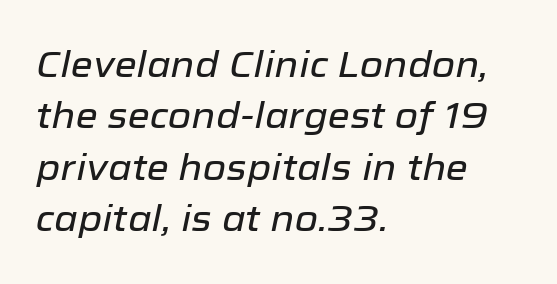
Q: Is the text italic (slanted)? A: Yes, it leans right by about 12 degrees.
Q: Is the text underlined? A: No.
Q: How is the paragraph aligned? A: Left-aligned.
Q: Is the spacing between letters normal or unusually wide? A: Normal.
Q: Is the spacing between lines tight, normal or loose? A: Normal.
Q: Width (condensed, normal, or wide)? A: Normal.
Q: Stroke contrast? A: Low.
Q: x-height? A: Medium.
Q: Monospaced? A: No.
